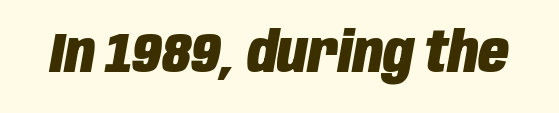
The image shows 56 px heavy, condensed type, italic (leaning right); set normal letter spacing, not underlined; low stroke contrast and a large x-height.
